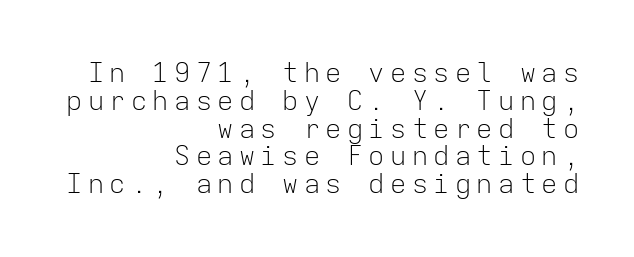
Whoever set this chose condensed vertical rhythm over breathing room. A bare baseline throughout the passage. Heaviness? Minimal to ordinary, like unemphasized prose. Italic: no, the glyphs are upright roman.
